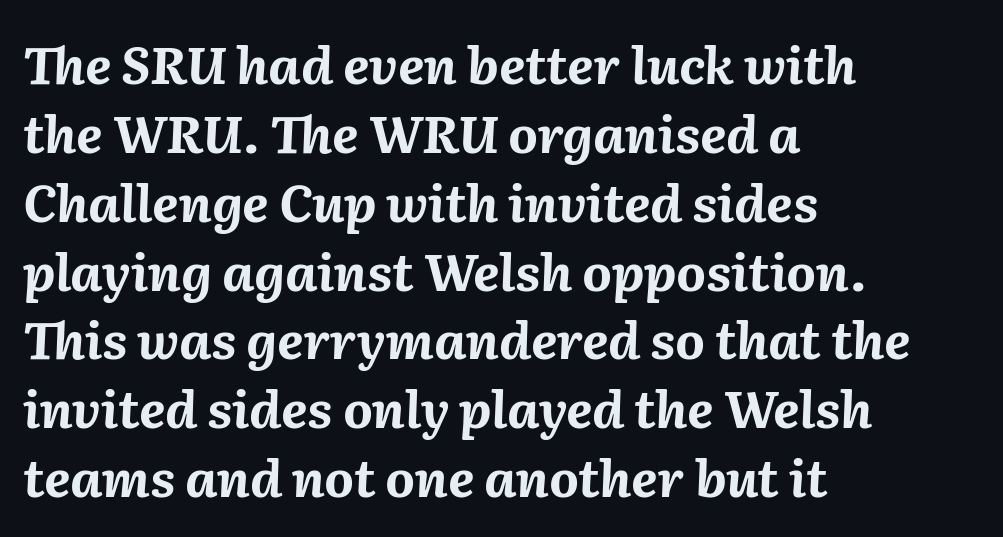
{"italic": "yes", "lean": "right", "slant_degrees": 2, "bold": "yes", "weight": "bold", "width": "normal", "stroke_contrast": "medium", "x_height": "medium", "monospaced": "no", "underline": "no", "align": "left", "line_spacing": "normal", "line_spacing_ratio": 1.35, "letter_spacing": "normal", "letter_spacing_em": 0.0, "glyph_px": 51}
